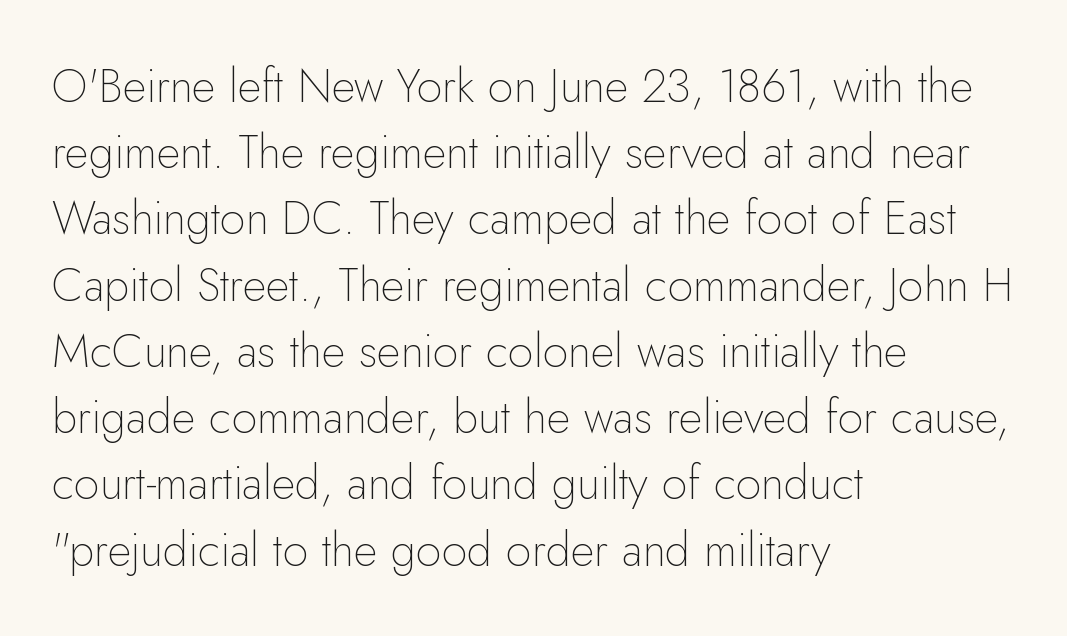
Q: Is the text bold? A: No.
Q: Is the text italic (slanted)? A: No, it is upright.
Q: Is the typeface a serif or a sans-serif typeface? A: Sans-serif.
Q: Is the text underlined? A: No.
Q: How is the paragraph aligned? A: Left-aligned.
Q: Is the spacing between letters normal or unusually wide? A: Normal.
Q: Is the spacing between lines tight, normal or loose? A: Normal.
Q: Width (condensed, normal, or wide)? A: Normal.
Q: Stroke contrast? A: Low.
Q: x-height? A: Small.
Q: Monospaced? A: No.
